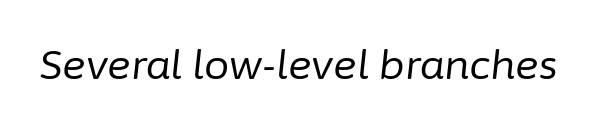
Every character sits at an angle, as italics do. Character widths vary here, with narrow letters taking less room than wide ones. Is the type heavy? It reads as light-to-regular instead. This rendering leaves character spacing at its baseline value. Rule under the text: the space is simply empty.
